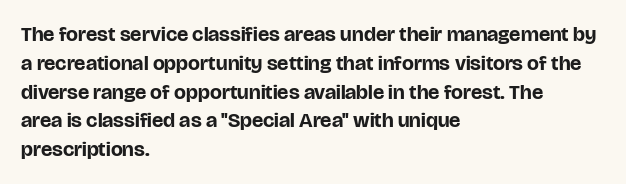
The image shows 21 px bold type, upright; set left-aligned, normal line spacing (1.37x), normal letter spacing, not underlined.
